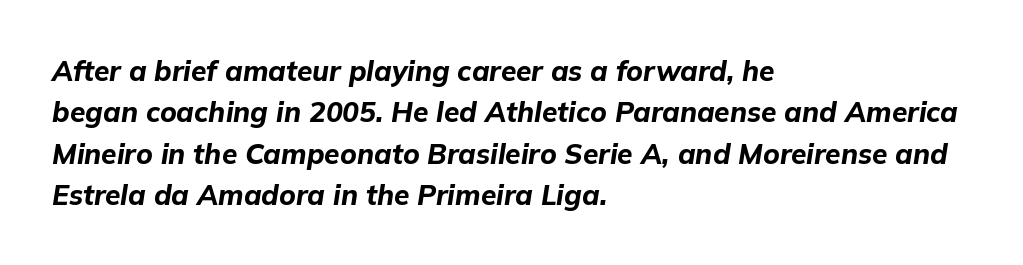
Q: Is the text bold? A: Yes.
Q: Is the text italic (slanted)? A: Yes, it leans right by about 9 degrees.
Q: Is the text underlined? A: No.
Q: How is the paragraph aligned? A: Left-aligned.
Q: Is the spacing between letters normal or unusually wide? A: Normal.
Q: Is the spacing between lines tight, normal or loose? A: Normal.
Q: Width (condensed, normal, or wide)? A: Normal.
Q: Stroke contrast? A: Low.
Q: x-height? A: Medium.
Q: Monospaced? A: No.
